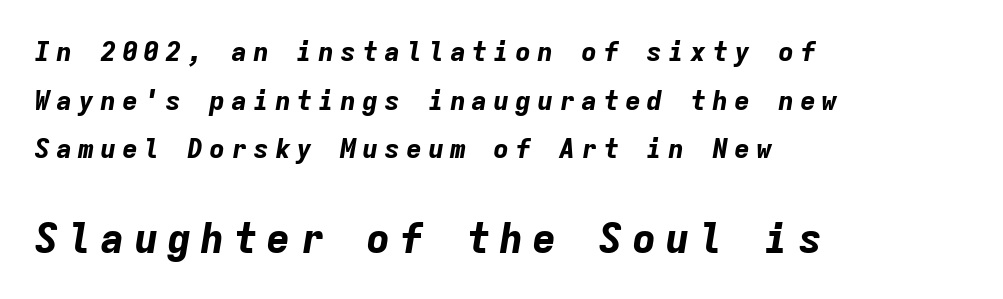
The image shows 41 px bold type, italic (leaning right), monospaced; set left-aligned, line spacing 1.8x, unusually wide letter spacing (+0.21 em), not underlined; the second (bottom) block is 1.52x larger; low stroke contrast and a medium x-height.
